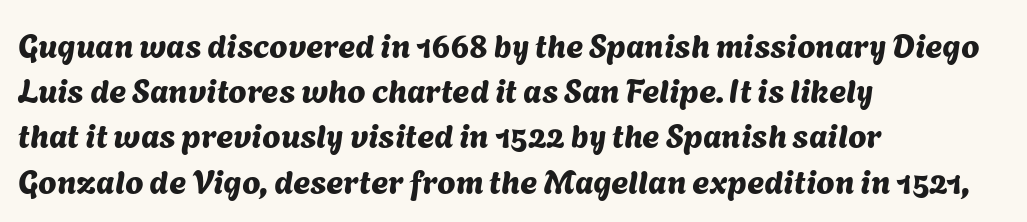
Q: Is the typeface a serif or a sans-serif typeface? A: Sans-serif.
Q: Is the text underlined? A: No.
Q: How is the paragraph aligned? A: Left-aligned.
Q: Is the spacing between letters normal or unusually wide? A: Normal.
Q: Is the spacing between lines tight, normal or loose? A: Normal.
Q: Width (condensed, normal, or wide)? A: Normal.
Q: Stroke contrast? A: Medium.
Q: x-height? A: Medium.
Q: Monospaced? A: No.
